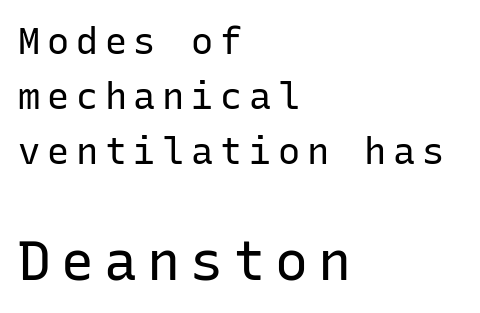
The image shows 55 px regular-weight sans-serif type, upright, monospaced; set left-aligned, normal line spacing (1.49x), not underlined; the second (bottom) block is 1.49x larger; low stroke contrast and a medium x-height.
